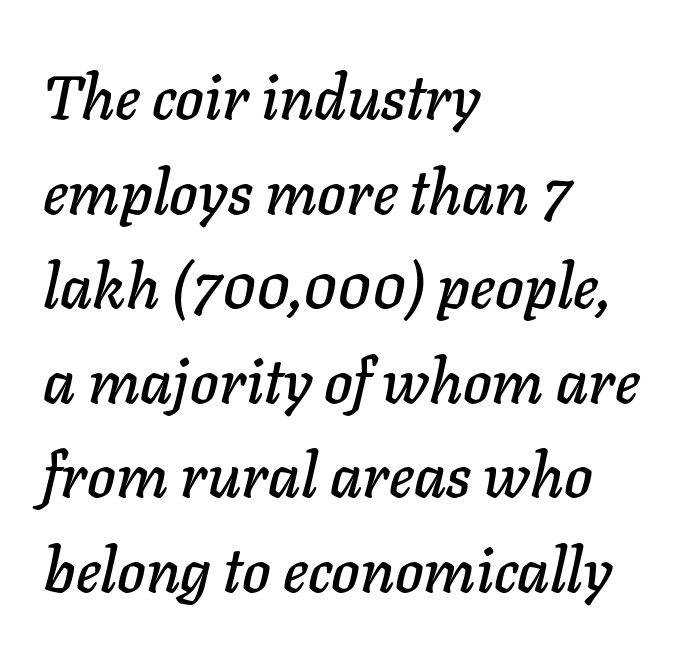
The image shows 61 px text type, italic (leaning right); set left-aligned, normal line spacing (1.55x), normal letter spacing, not underlined; low stroke contrast and a medium x-height.
